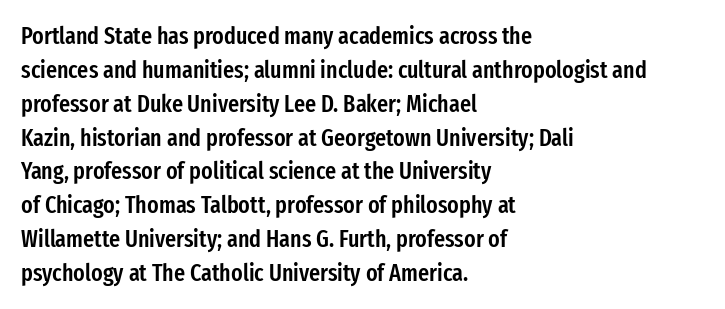
{"italic": "no", "bold": "semi", "underline": "no", "align": "left", "line_spacing": "normal", "line_spacing_ratio": 1.41, "letter_spacing": "normal", "letter_spacing_em": 0.0, "glyph_px": 24}
